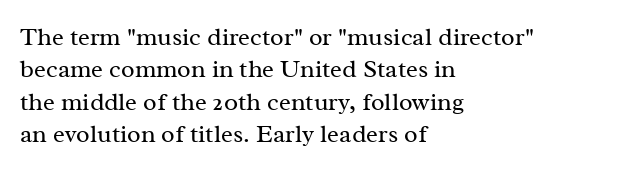
{"italic": "no", "bold": "no", "underline": "no", "align": "left", "line_spacing": "normal", "line_spacing_ratio": 1.3, "letter_spacing": "normal", "letter_spacing_em": 0.0, "glyph_px": 25}
